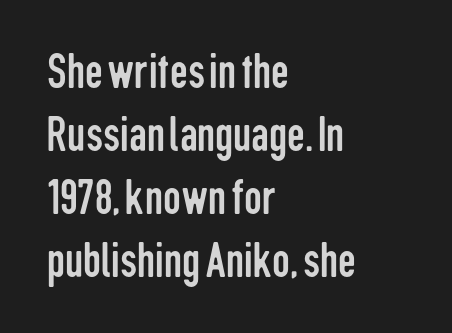
{"serif": "no", "italic": "no", "bold": "no", "weight": "regular", "width": "condensed", "stroke_contrast": "low", "x_height": "medium", "monospaced": "no", "underline": "no", "align": "left", "line_spacing": "normal", "line_spacing_ratio": 1.26, "letter_spacing": "normal", "letter_spacing_em": 0.0, "glyph_px": 50}
